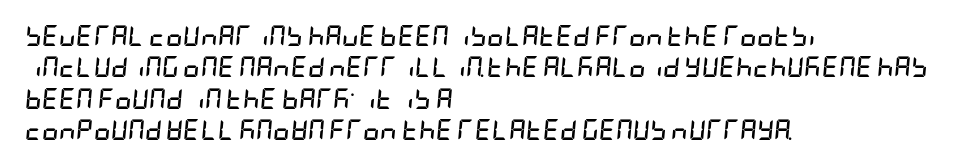
The face used here is rendered with its standard letterfit. Horizontal bands of white between lines are of average thickness. The area under the type is left untouched. Would a proofreader flag this as italicized? Yes.
